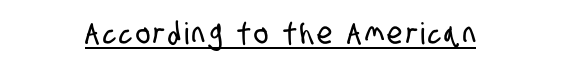
Q: Is the typeface a serif or a sans-serif typeface? A: Sans-serif.
Q: Is the text underlined? A: Yes.
Q: How is the paragraph aligned? A: Centered.
Q: Width (condensed, normal, or wide)? A: Condensed.
Q: Stroke contrast? A: Low.
Q: x-height? A: Large.
Q: Monospaced? A: No.
